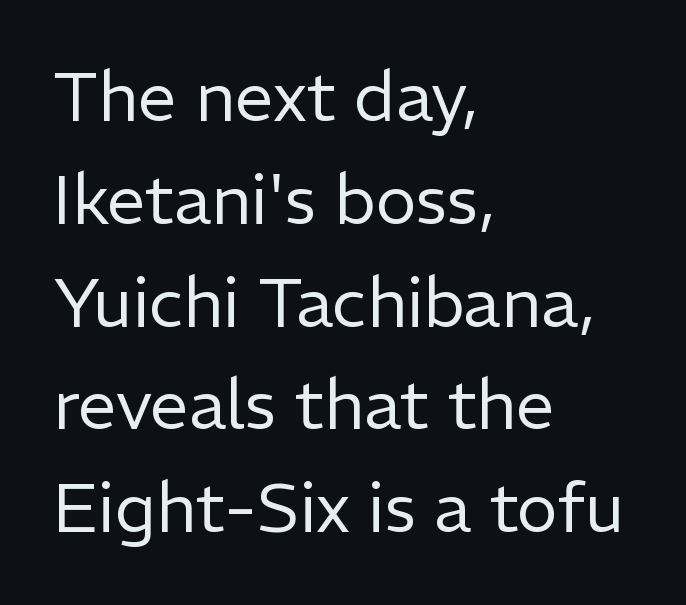
The image shows 69 px regular-weight sans-serif type, upright; set left-aligned, normal line spacing (1.49x), normal letter spacing, not underlined; low stroke contrast and a medium x-height.
